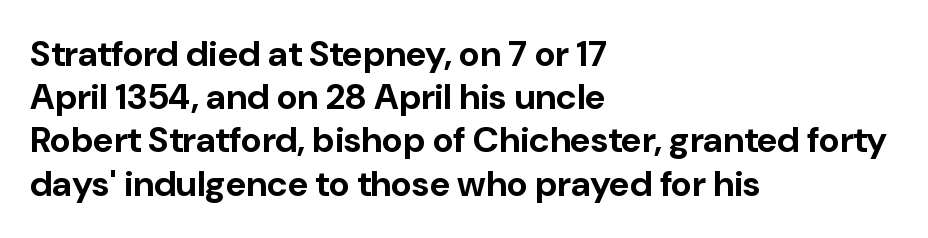
The image shows 36 px bold sans-serif type, upright; set left-aligned, line spacing 1.2x, normal letter spacing, not underlined; low stroke contrast and a medium x-height.
